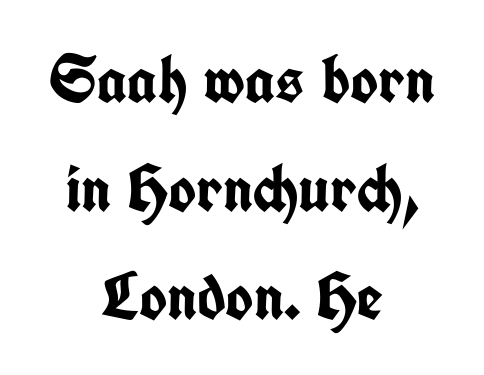
The image shows 67 px semibold, condensed sans-serif type, upright; set centered, normal line spacing (1.62x), normal letter spacing, not underlined; low stroke contrast and a medium x-height.
